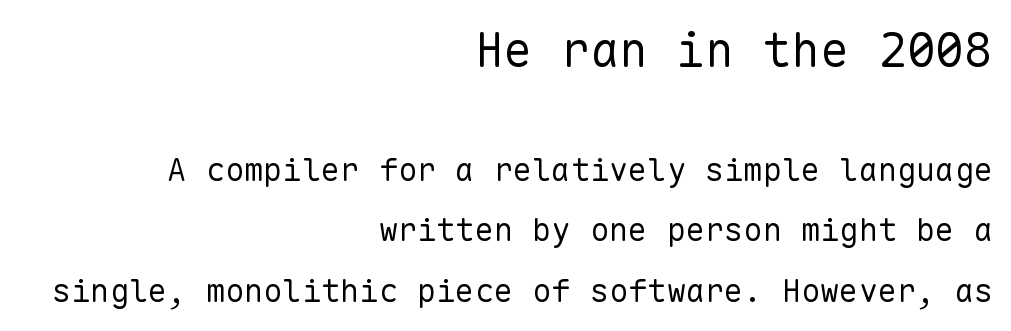
{"serif": "no", "italic": "no", "bold": "no", "weight": "regular", "width": "normal", "stroke_contrast": "low", "x_height": "medium", "monospaced": "yes", "underline": "no", "align": "right", "line_spacing": "loose", "line_spacing_ratio": 1.9, "letter_spacing": "normal", "letter_spacing_em": 0.0, "larger_block": "first", "size_ratio": 1.5, "glyph_px": 48}
